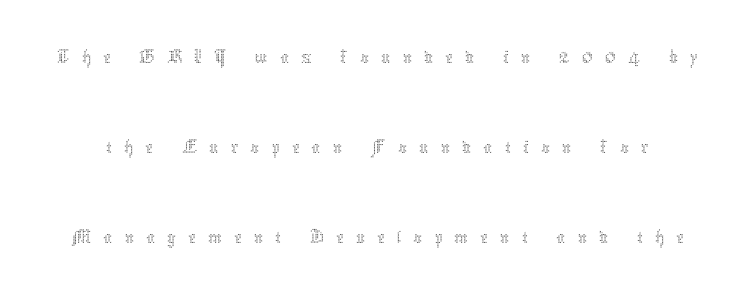
{"italic": "no", "bold": "no", "weight": "thin", "width": "normal", "stroke_contrast": "medium", "x_height": "medium", "monospaced": "no", "underline": "no", "line_spacing": "loose", "line_spacing_ratio": 2.05, "letter_spacing": "wide", "letter_spacing_em": 0.27, "glyph_px": 44}
